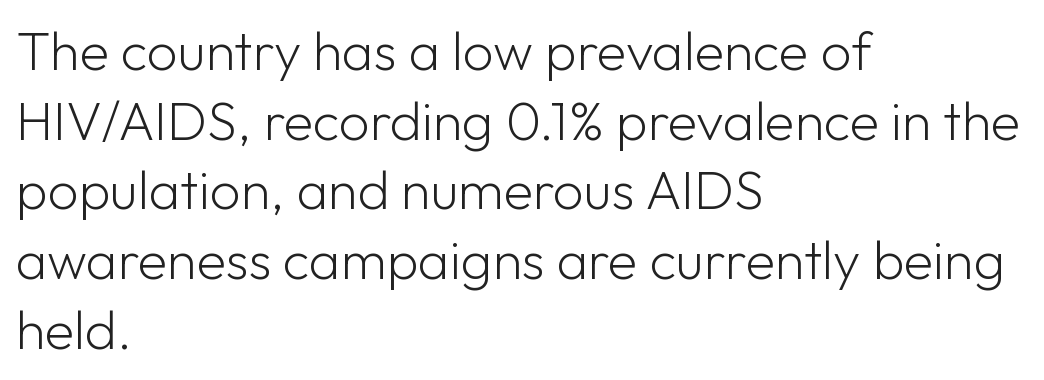
Each letter keeps its own natural width here, so spacing adapts to shape. No heavy texture on the line: the type isn't bold. The leading is moderate, giving the passage an even texture. A clean baseline with only descenders dipping below it. Type style note: lacks serifs.
